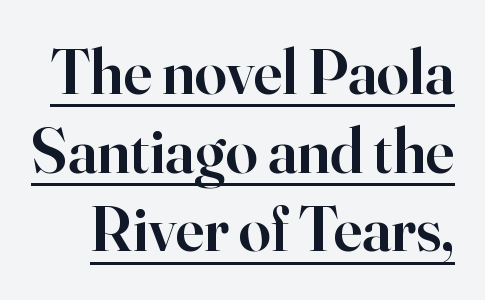
{"serif": "yes", "italic": "no", "bold": "semi", "weight": "semibold", "width": "normal", "stroke_contrast": "high", "x_height": "small", "monospaced": "no", "underline": "yes", "line_spacing_ratio": 1.23, "letter_spacing": "normal", "letter_spacing_em": 0.0, "glyph_px": 64}
